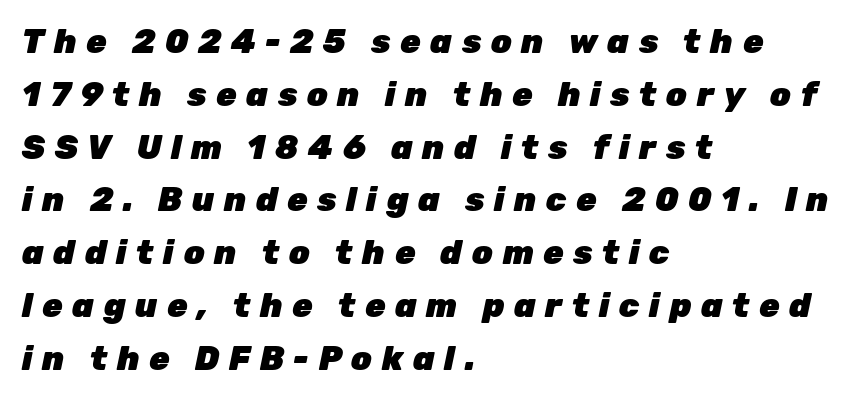
The axis of the letterforms is tilted away from vertical. Lines of text with bare space underneath. A typesetter would call this leading conventional body-copy spacing. Its strokes are broad and dark, the hallmark of bold type. Varying glyph widths throughout — classic text-font behaviour.
